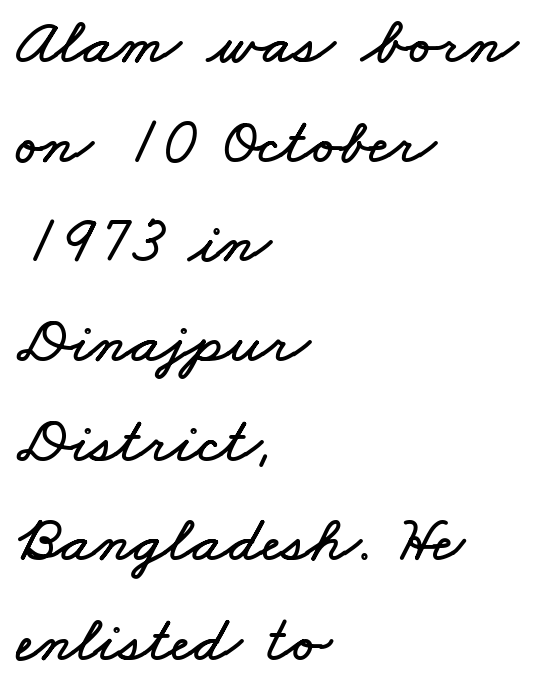
The image shows 66 px wide type; set left-aligned, normal line spacing (1.51x), normal letter spacing, not underlined; low stroke contrast and a small x-height.
